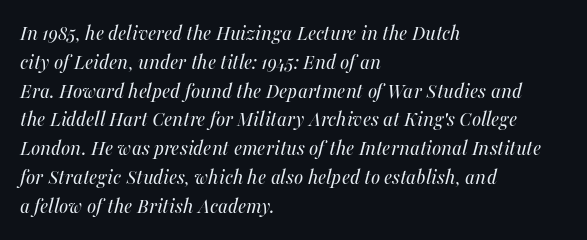
Nobody drew a line under any word here. Notice how descenders clear the ascenders below comfortably — that's standard leading. Stroke thickness stays within the range of a standard reading face or lighter. If you drew a line through each stem, it would be angled.
